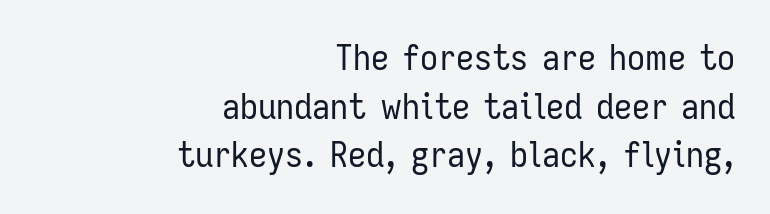
Is the stroke heavy? The answer is a plain regular-or-lighter. All the whitespace from short lines collects on the left. A typesetter would mark this as roman, not italic. The typeface chosen for these lines omits serifs.
